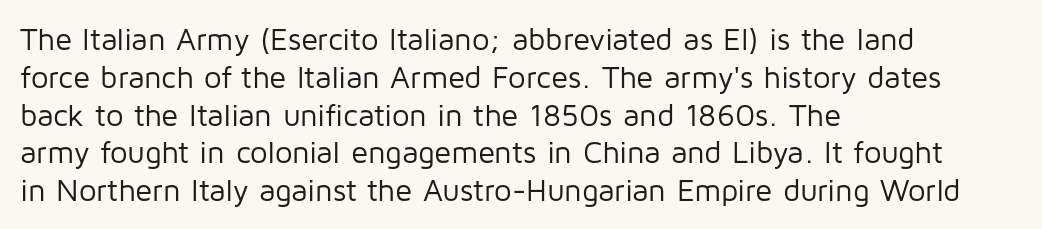
Q: Is the text bold? A: No.
Q: Is the text italic (slanted)? A: No, it is upright.
Q: Is the typeface a serif or a sans-serif typeface? A: Sans-serif.
Q: Is the text underlined? A: No.
Q: How is the paragraph aligned? A: Left-aligned.
Q: Is the spacing between letters normal or unusually wide? A: Normal.
Q: Width (condensed, normal, or wide)? A: Normal.
Q: Stroke contrast? A: Low.
Q: x-height? A: Medium.
Q: Monospaced? A: No.
